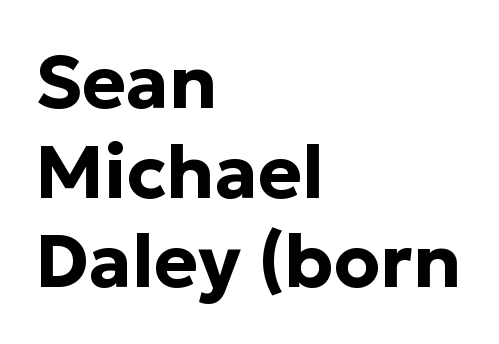
Posture: upright roman. Nobody touched the tracking dial on this one. Spacing verdict: proportional, widths tailored to each character. The sample has been set heavy, in full bold. Where is the straight margin? On the left.
